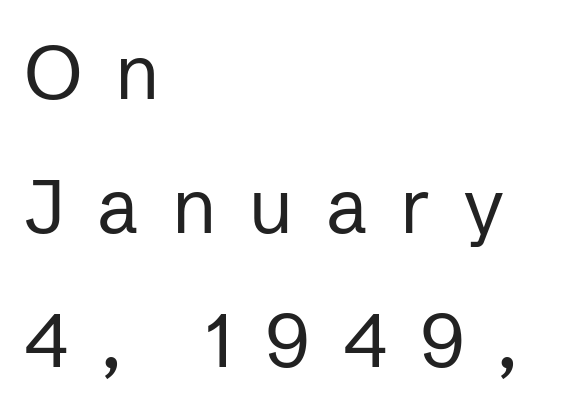
Q: Is the text bold? A: No.
Q: Is the text italic (slanted)? A: No, it is upright.
Q: Is the typeface a serif or a sans-serif typeface? A: Sans-serif.
Q: Is the text underlined? A: No.
Q: How is the paragraph aligned? A: Left-aligned.
Q: Is the spacing between letters normal or unusually wide? A: Unusually wide.
Q: Width (condensed, normal, or wide)? A: Normal.
Q: Stroke contrast? A: Low.
Q: x-height? A: Medium.
Q: Monospaced? A: No.
